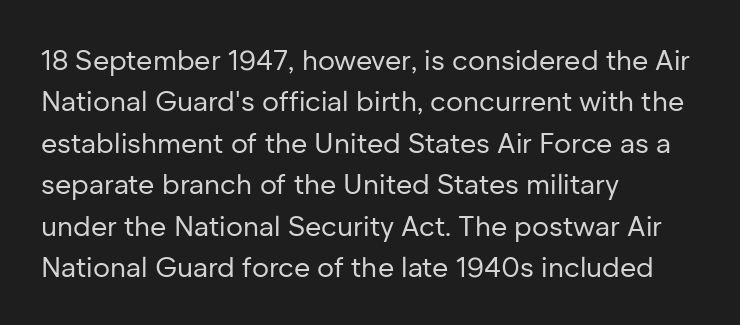
A student would call this left alignment; a typographer would say flush left, rag right. Students, observe: this is what conventionally led text looks like. These lines keep a tight, regular rhythm from letter to letter. No heavy texture on the line: the type isn't bold. Beneath every word, the page is bare. This rendering employs a face without finishing strokes, i.e., a sans-serif.
